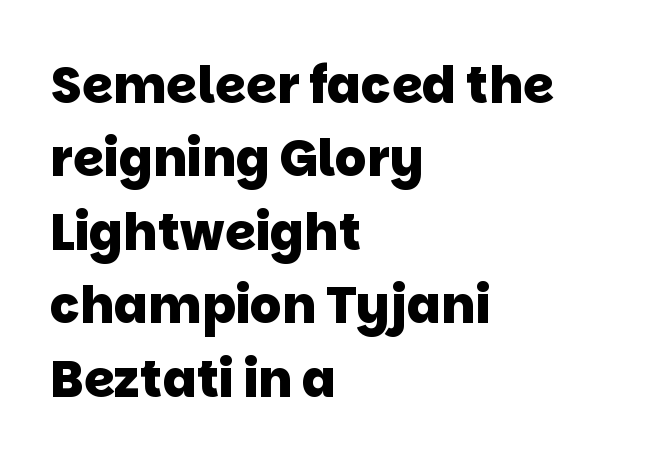
{"serif": "no", "bold": "yes", "weight": "heavy", "width": "normal", "stroke_contrast": "low", "x_height": "large", "monospaced": "no", "underline": "no", "align": "left", "line_spacing": "normal", "line_spacing_ratio": 1.47, "letter_spacing": "normal", "letter_spacing_em": 0.0, "glyph_px": 50}
